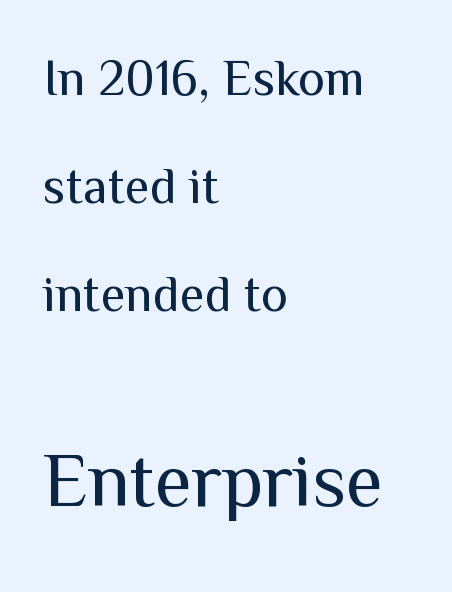
The image shows 76 px regular-weight sans-serif type, upright; set left-aligned, loose line spacing (2.12x), normal letter spacing, not underlined; the second (bottom) block is 1.49x larger; medium stroke contrast and a medium x-height.
